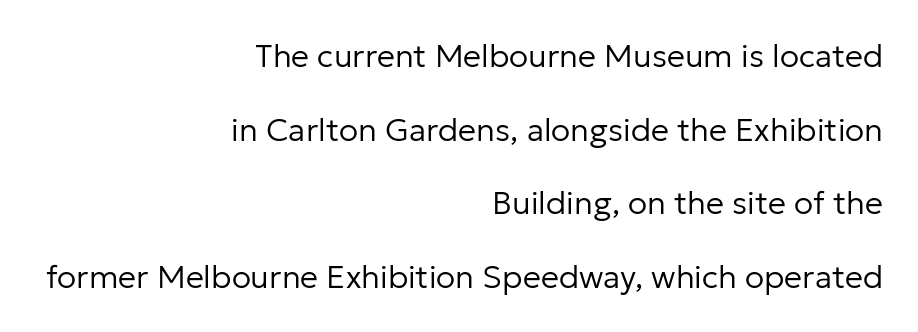
Horizontal alignment here is rightward, an uncommon choice for prose. This reads as an unemphasized weight, regular at the heaviest. What stands out about the letter spacing? Nothing — it is the standard amount. The passage shown is typed in a proportional face where columns would drift. The lettering holds an erect, upright posture throughout. The rendering shows plain stroke endings on the letterforms — a sans-serif design.
